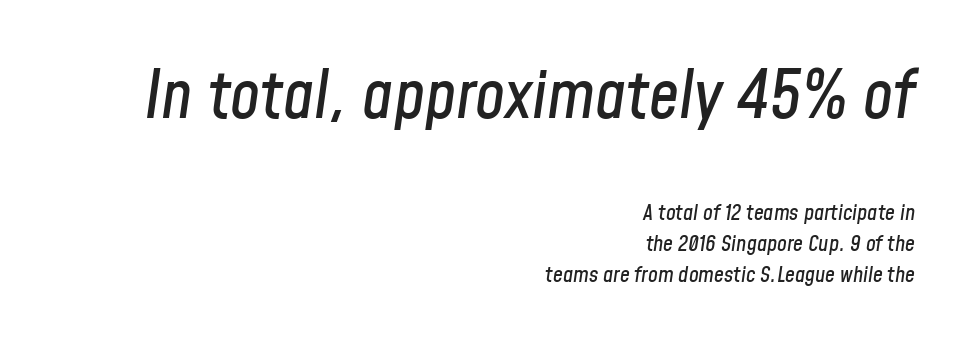
{"italic": "yes", "lean": "right", "slant_degrees": 8, "width": "condensed", "stroke_contrast": "low", "x_height": "medium", "monospaced": "no", "underline": "no", "align": "right", "line_spacing": "normal", "line_spacing_ratio": 1.4, "letter_spacing": "normal", "letter_spacing_em": 0.0, "larger_block": "first", "size_ratio": 3.05, "glyph_px": 67}
